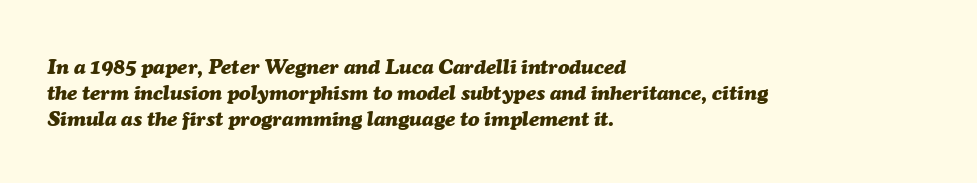
Q: Is the text bold? A: Yes.
Q: Is the text italic (slanted)? A: Yes, it leans right by about 7 degrees.
Q: Is the text underlined? A: No.
Q: How is the paragraph aligned? A: Left-aligned.
Q: Is the spacing between letters normal or unusually wide? A: Normal.
